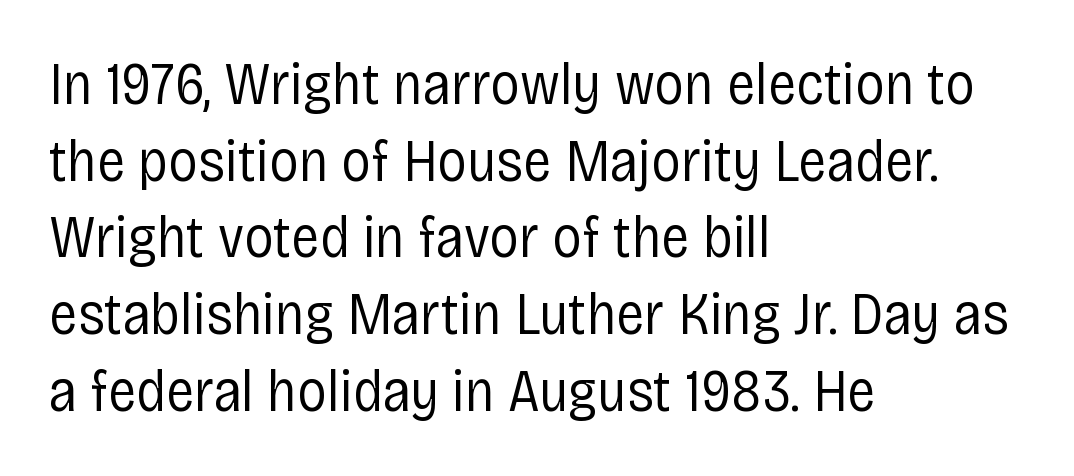
The lines in this sample share a left origin and differ only in where they stop. Nothing unusual about the tracking: characters are spaced as the font intends. Horizontal bands of white between lines are of average thickness. Decoration check: the copy has no underline. The lettering stays uniformly vertical, giving the passage a roman look. The letterforms sit at book weight or below.
